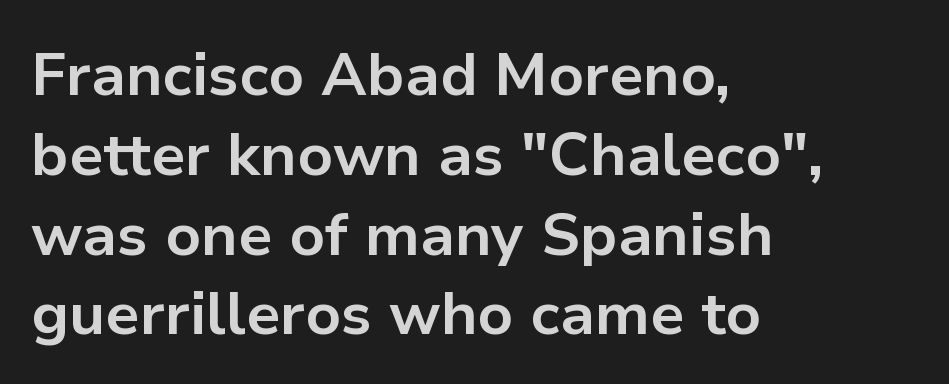
In terms of posture, this sample is upright. Short and long lines alike share a common starting point at left. Leading: standard. The face used here is a sans, in the tradition of grotesques and geometrics. Decoration check: the copy has no underline. Caption: standard tracking, unaltered.
